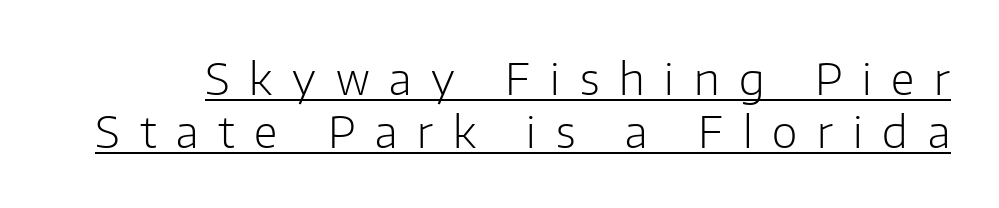
Q: Is the text bold? A: No.
Q: Is the text italic (slanted)? A: No, it is upright.
Q: Is the typeface a serif or a sans-serif typeface? A: Sans-serif.
Q: Is the text underlined? A: Yes.
Q: Is the spacing between letters normal or unusually wide? A: Unusually wide.
Q: Width (condensed, normal, or wide)? A: Normal.
Q: Stroke contrast? A: Low.
Q: x-height? A: Medium.
Q: Monospaced? A: No.
